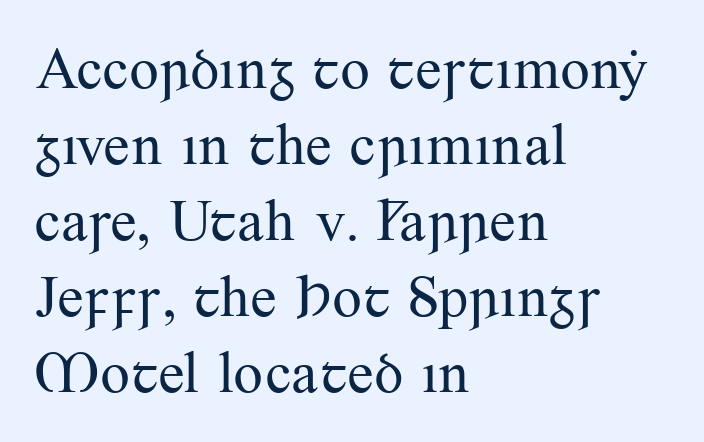
The image shows 59 px regular-weight serif type, upright; set left-aligned, normal line spacing (1.29x), normal letter spacing, not underlined; medium stroke contrast and a small x-height.
